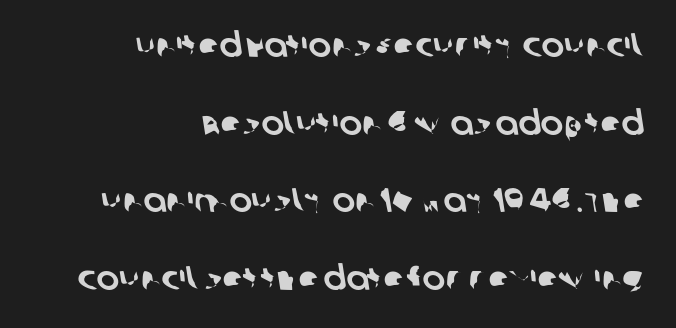
The image shows 34 px sans-serif type; set right-aligned, loose line spacing (2.28x), normal letter spacing, not underlined; low stroke contrast and a large x-height.
